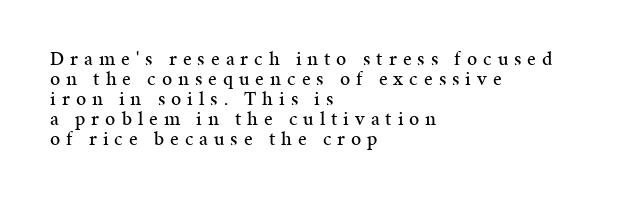
Style check: upright. A typesetter would call this heavily tracked-out type. Compared with a centered layout, this one pins lines to the left instead. Each row of text sits above clean, open space. Very little white space separates one row of letters from the next.
